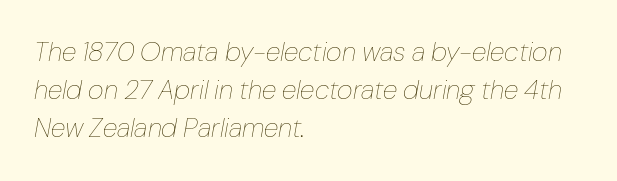
The passage shown is not bold in any degree. Posture: slanted. Regarding leading, the lines here are spaced in the standard way. The passage shown has conventional tracking throughout.
